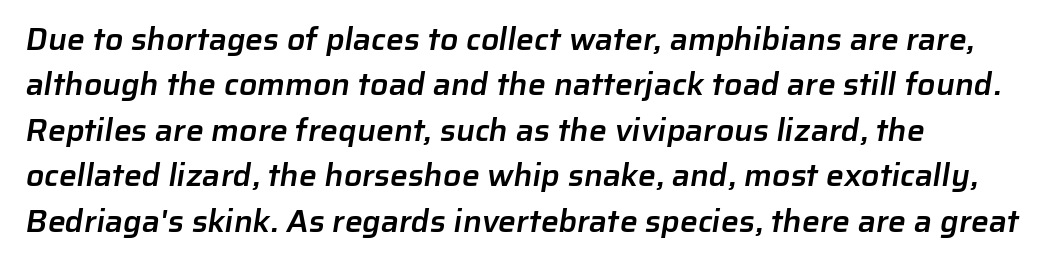
{"serif": "no", "bold": "semi", "weight": "semibold", "width": "normal", "stroke_contrast": "low", "x_height": "medium", "monospaced": "no", "underline": "no", "align": "left", "line_spacing": "normal", "line_spacing_ratio": 1.42, "letter_spacing": "normal", "letter_spacing_em": 0.0, "glyph_px": 32}
